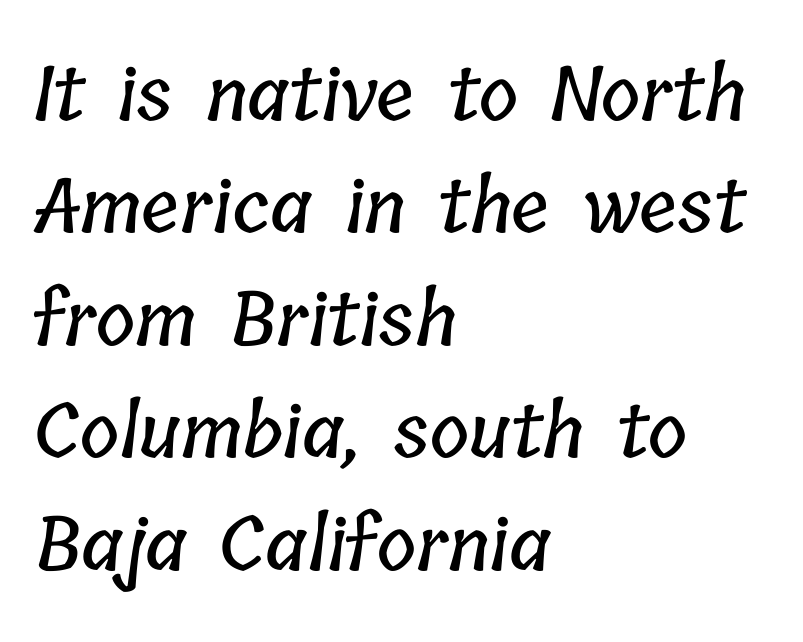
{"width": "condensed", "stroke_contrast": "low", "x_height": "medium", "monospaced": "no", "underline": "no", "align": "left", "line_spacing": "normal", "line_spacing_ratio": 1.5, "letter_spacing": "normal", "letter_spacing_em": 0.0, "glyph_px": 75}
